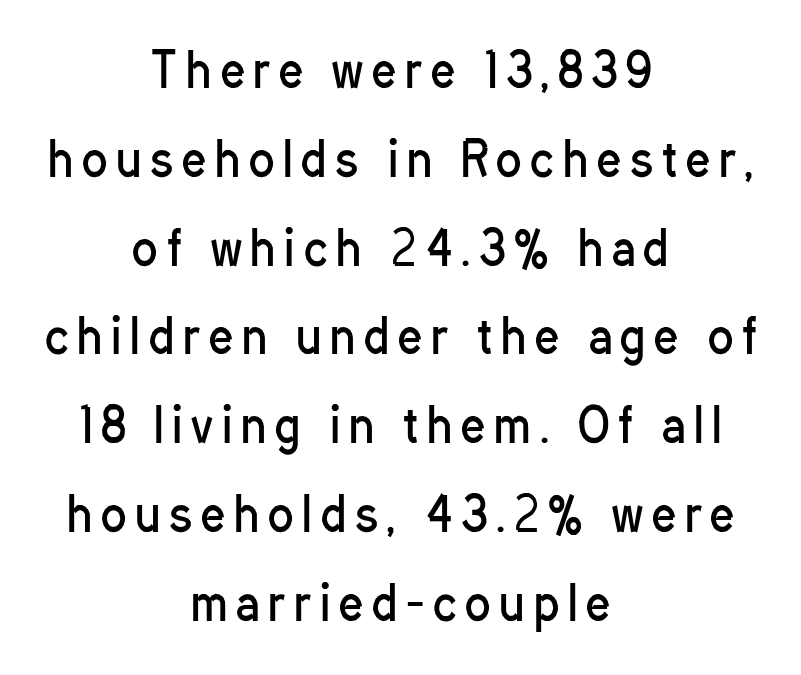
A clean baseline with only descenders dipping below it. Stem width sits at or under what a default text font uses. If you folded the block vertically in half, each line would mirror itself in length. Note the varied advance widths — an 'i' is clearly narrower than an 'm'. The letters carry no serifs — their stems end cleanly without finishing strokes. Every character sits straight up, as roman type does.
